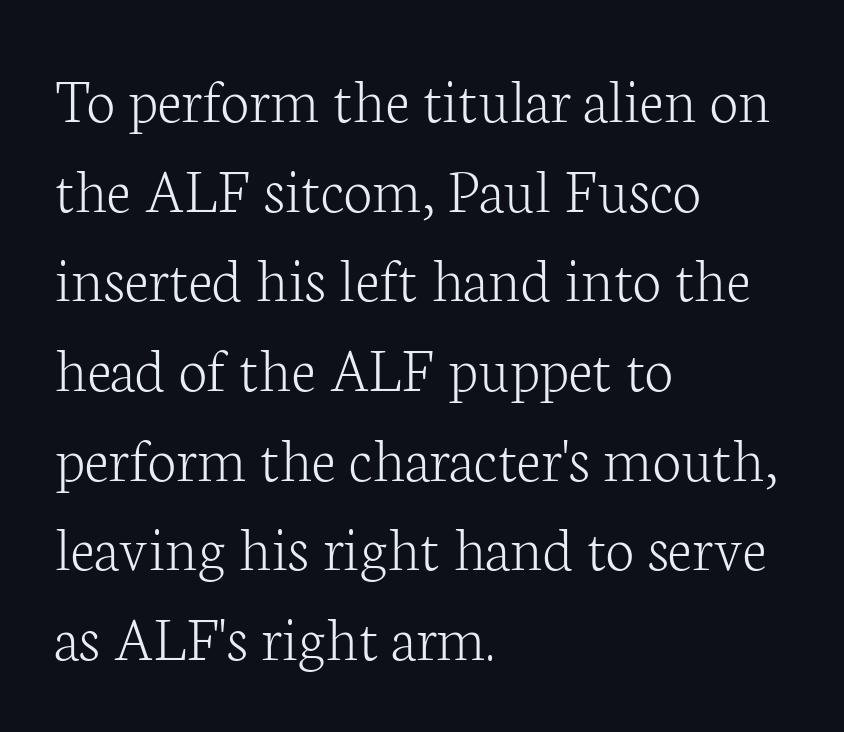
Q: Is the text bold? A: No.
Q: Is the text italic (slanted)? A: No, it is upright.
Q: Is the typeface a serif or a sans-serif typeface? A: Serif.
Q: Is the text underlined? A: No.
Q: How is the paragraph aligned? A: Left-aligned.
Q: Is the spacing between letters normal or unusually wide? A: Normal.
Q: Is the spacing between lines tight, normal or loose? A: Normal.
Q: Width (condensed, normal, or wide)? A: Normal.
Q: Stroke contrast? A: Low.
Q: x-height? A: Medium.
Q: Monospaced? A: No.
